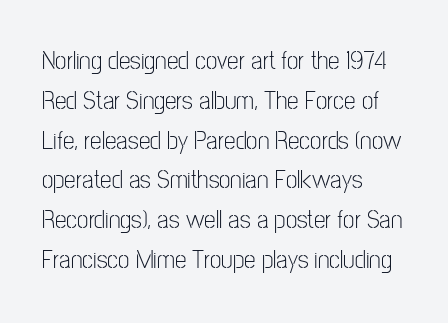
Nobody touched the tracking dial on this one. Line starts are locked; line ends wander. The block of text has a typical density, with ordinary space between rows. The glyphs are unaccompanied by any horizontal stroke below them. Notice how the stems are strictly vertical — no italics here. These glyphs show unthickened strokes, regular width or finer.
